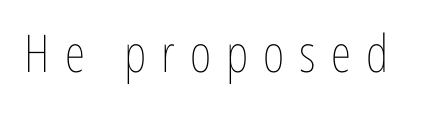
Q: Is the text bold? A: No.
Q: Is the text italic (slanted)? A: No, it is upright.
Q: Is the text underlined? A: No.
Q: Is the spacing between letters normal or unusually wide? A: Unusually wide.
Q: Width (condensed, normal, or wide)? A: Condensed.
Q: Stroke contrast? A: Low.
Q: x-height? A: Medium.
Q: Monospaced? A: No.
